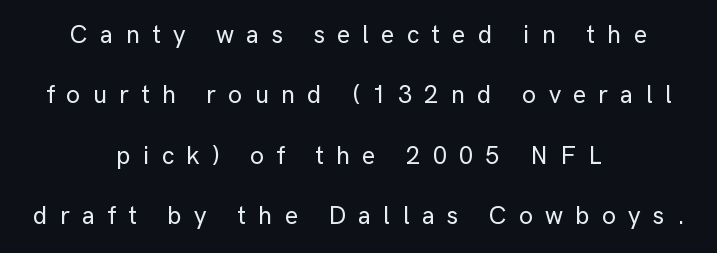
The image shows 25 px text type, upright; set centered, loose line spacing (2.42x), unusually wide letter spacing (+0.49 em), not underlined.
